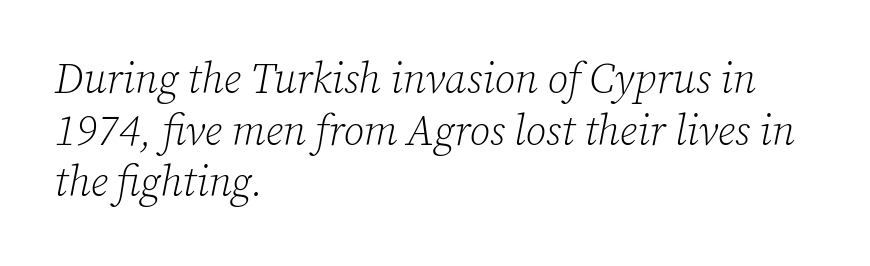
Q: Is the text bold? A: No.
Q: Is the text italic (slanted)? A: Yes, it leans right by about 12 degrees.
Q: Is the typeface a serif or a sans-serif typeface? A: Serif.
Q: Is the text underlined? A: No.
Q: How is the paragraph aligned? A: Left-aligned.
Q: Is the spacing between letters normal or unusually wide? A: Normal.
Q: Width (condensed, normal, or wide)? A: Normal.
Q: Stroke contrast? A: Low.
Q: x-height? A: Medium.
Q: Monospaced? A: No.
